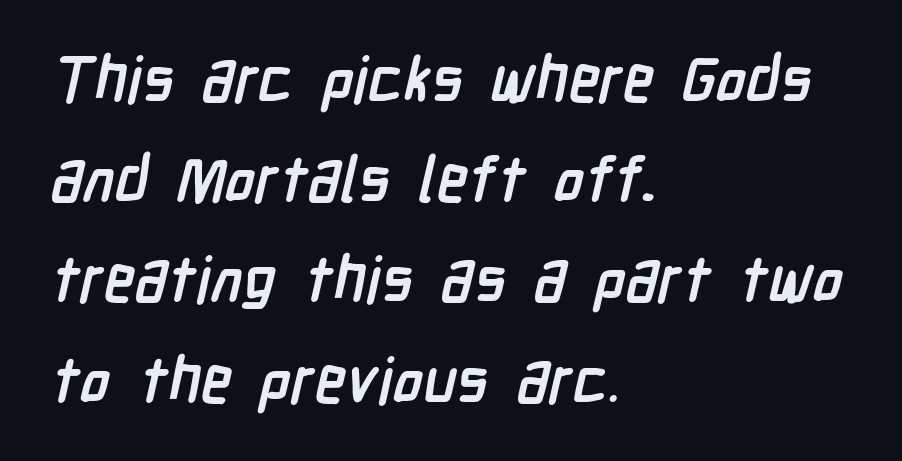
Q: Is the text bold? A: Yes.
Q: Is the typeface a serif or a sans-serif typeface? A: Sans-serif.
Q: Is the text underlined? A: No.
Q: How is the paragraph aligned? A: Left-aligned.
Q: Is the spacing between letters normal or unusually wide? A: Normal.
Q: Is the spacing between lines tight, normal or loose? A: Normal.
Q: Width (condensed, normal, or wide)? A: Condensed.
Q: Stroke contrast? A: Low.
Q: x-height? A: Medium.
Q: Monospaced? A: No.
